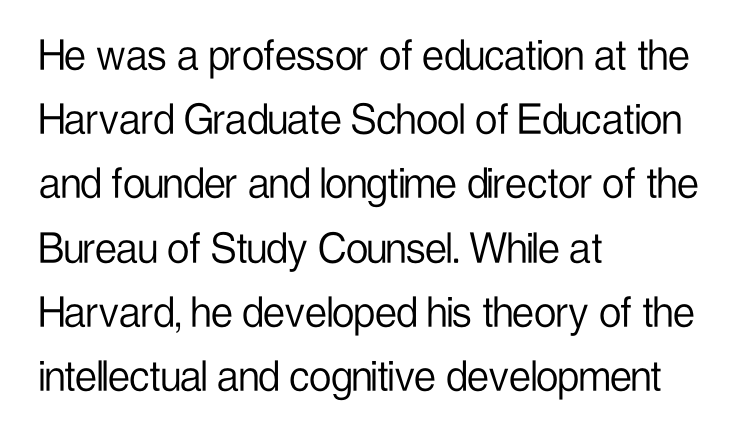
The image shows 49 px light, condensed sans-serif type, upright; set left-aligned, normal line spacing (1.31x), normal letter spacing, not underlined; low stroke contrast and a medium x-height.
